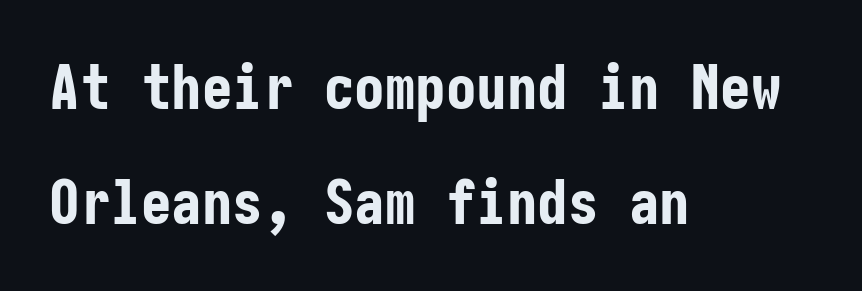
The image shows 61 px bold, condensed sans-serif type, upright; set left-aligned, line spacing 1.89x, normal letter spacing, not underlined; low stroke contrast and a medium x-height.
